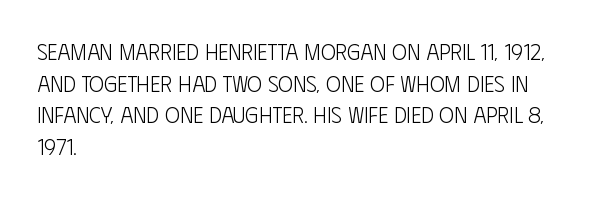
{"italic": "no", "bold": "no", "underline": "no", "align": "left", "line_spacing": "normal", "line_spacing_ratio": 1.44, "letter_spacing": "normal", "letter_spacing_em": 0.0, "glyph_px": 22}
